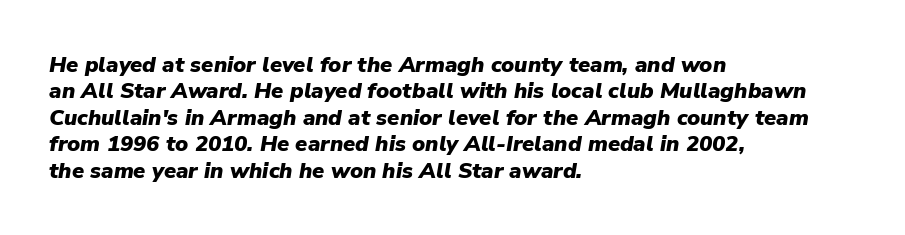
{"italic": "yes", "lean": "right", "slant_degrees": 9, "bold": "yes", "underline": "no", "align": "left", "line_spacing_ratio": 1.2, "letter_spacing": "normal", "letter_spacing_em": 0.0, "glyph_px": 22}
